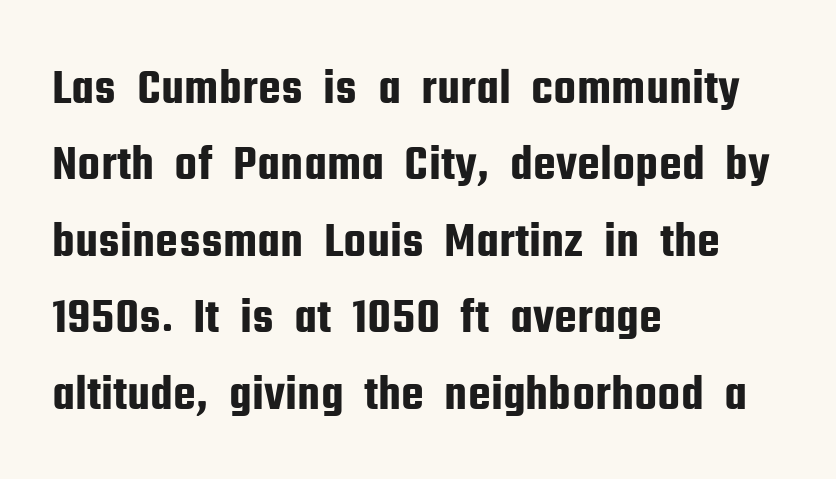
Q: Is the text italic (slanted)? A: No, it is upright.
Q: Is the typeface a serif or a sans-serif typeface? A: Sans-serif.
Q: Is the text underlined? A: No.
Q: How is the paragraph aligned? A: Left-aligned.
Q: Is the spacing between letters normal or unusually wide? A: Normal.
Q: Is the spacing between lines tight, normal or loose? A: Normal.
Q: Width (condensed, normal, or wide)? A: Condensed.
Q: Stroke contrast? A: Low.
Q: x-height? A: Medium.
Q: Monospaced? A: No.
